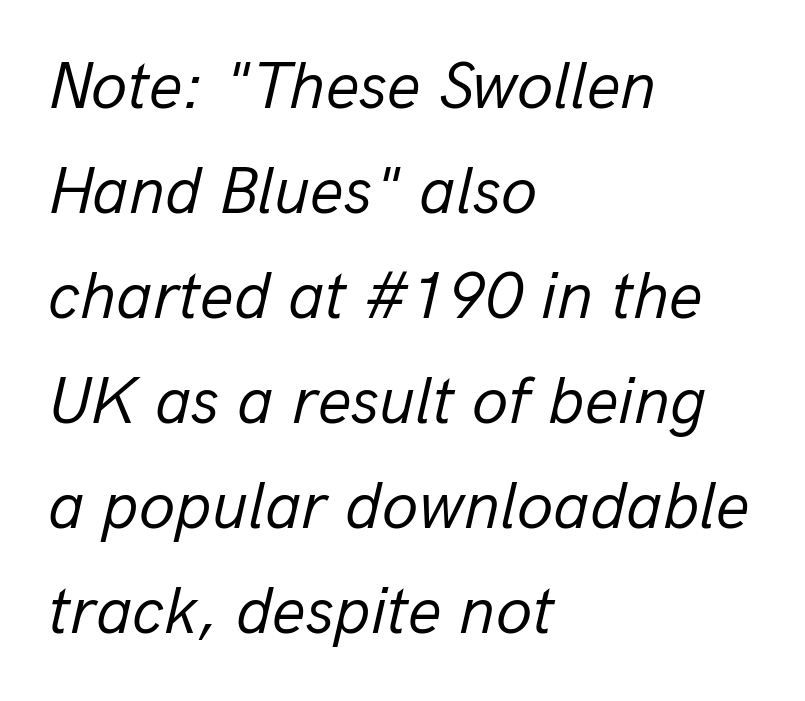
The image shows 66 px regular-weight type, italic (leaning right); set left-aligned, normal line spacing (1.59x), normal letter spacing, not underlined; low stroke contrast and a medium x-height.
